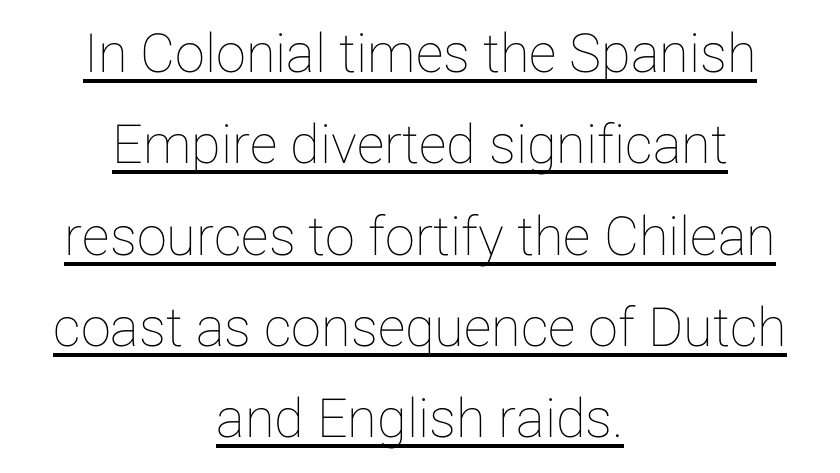
{"italic": "no", "width": "normal", "stroke_contrast": "low", "x_height": "medium", "monospaced": "no", "underline": "yes", "align": "center", "line_spacing": "normal", "line_spacing_ratio": 1.69, "letter_spacing": "normal", "letter_spacing_em": 0.0, "glyph_px": 54}
